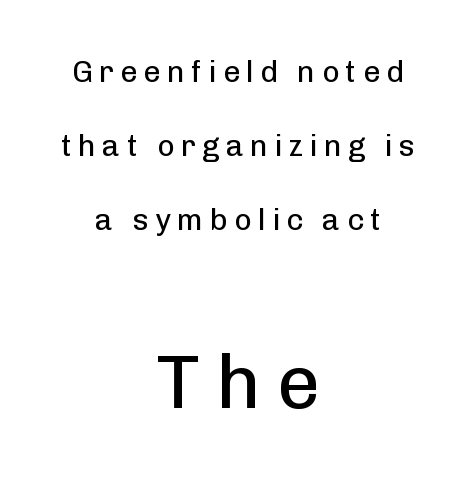
{"serif": "no", "italic": "no", "bold": "no", "weight": "regular", "width": "normal", "stroke_contrast": "low", "x_height": "medium", "monospaced": "no", "underline": "no", "align": "center", "line_spacing": "loose", "line_spacing_ratio": 2.47, "letter_spacing": "wide", "letter_spacing_em": 0.21, "larger_block": "second", "size_ratio": 2.53, "glyph_px": 76}
